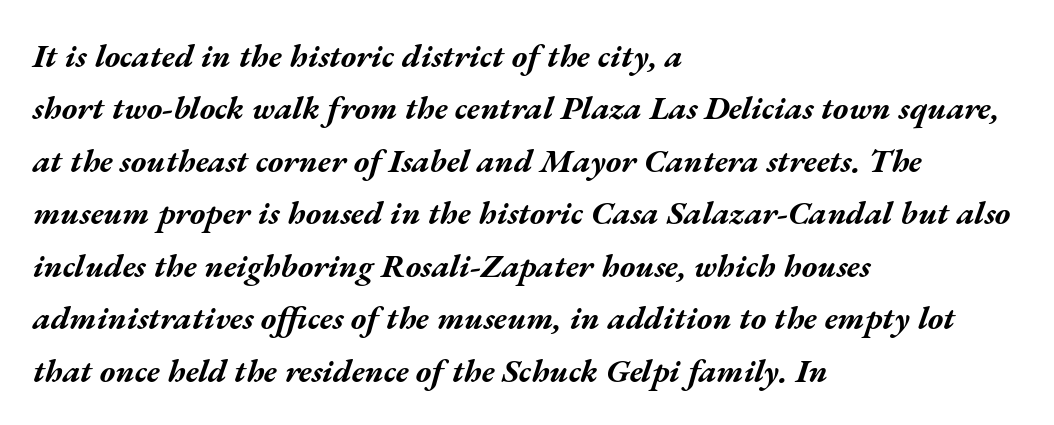
Is this a fixed-width face? No — the glyphs have proportional, varying widths. Rows of type keep a routine distance in the vertical direction. The rendering keeps characters at their native spacing. Slanted lettering throughout. A bare baseline throughout the passage. These lines carry a lot of weight — the face is fully bold.
